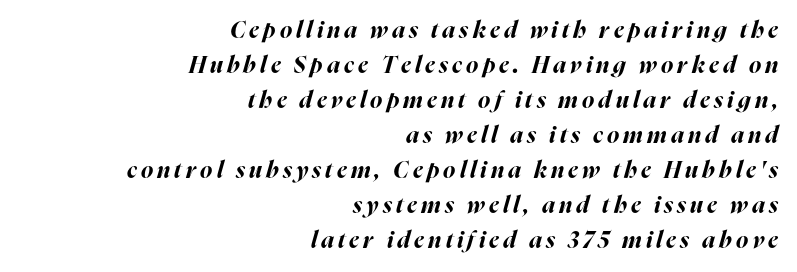
{"italic": "yes", "lean": "right", "slant_degrees": 16, "bold": "yes", "underline": "no", "align": "right", "line_spacing": "normal", "line_spacing_ratio": 1.52, "glyph_px": 23}
